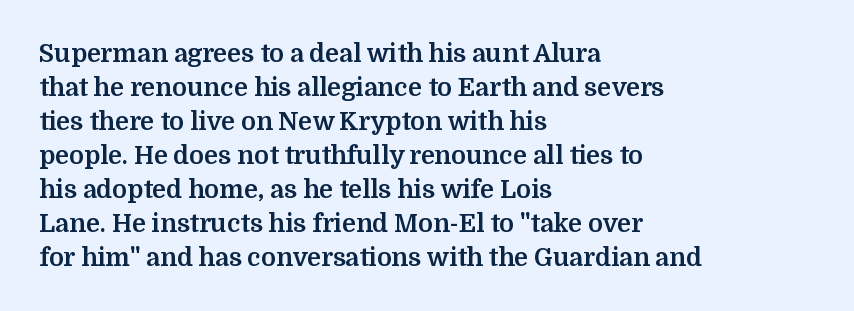
The image shows 25 px bold type, upright; set left-aligned, normal line spacing (1.36x), normal letter spacing, not underlined.
